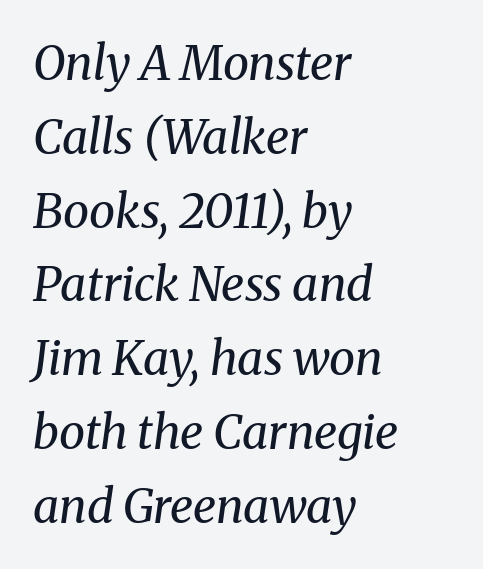
Q: Is the text bold? A: No.
Q: Is the text italic (slanted)? A: Yes, it leans right by about 8 degrees.
Q: Is the typeface a serif or a sans-serif typeface? A: Serif.
Q: Is the text underlined? A: No.
Q: How is the paragraph aligned? A: Left-aligned.
Q: Is the spacing between letters normal or unusually wide? A: Normal.
Q: Is the spacing between lines tight, normal or loose? A: Normal.
Q: Width (condensed, normal, or wide)? A: Normal.
Q: Stroke contrast? A: Medium.
Q: x-height? A: Medium.
Q: Monospaced? A: No.
